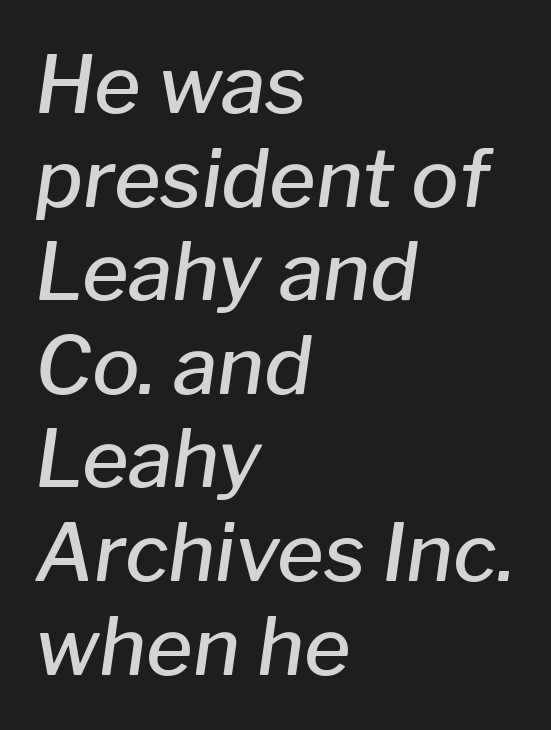
{"italic": "yes", "lean": "right", "slant_degrees": 8, "bold": "semi", "weight": "semibold", "width": "normal", "stroke_contrast": "low", "x_height": "medium", "monospaced": "no", "underline": "no", "align": "left", "line_spacing_ratio": 1.17, "letter_spacing": "normal", "letter_spacing_em": 0.0, "glyph_px": 80}
